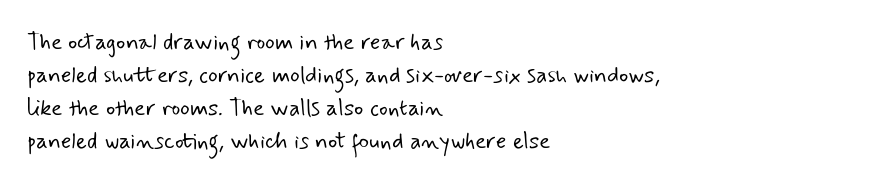
Q: Is the text bold? A: No.
Q: Is the text underlined? A: No.
Q: How is the paragraph aligned? A: Left-aligned.
Q: Is the spacing between letters normal or unusually wide? A: Normal.
Q: Is the spacing between lines tight, normal or loose? A: Normal.
